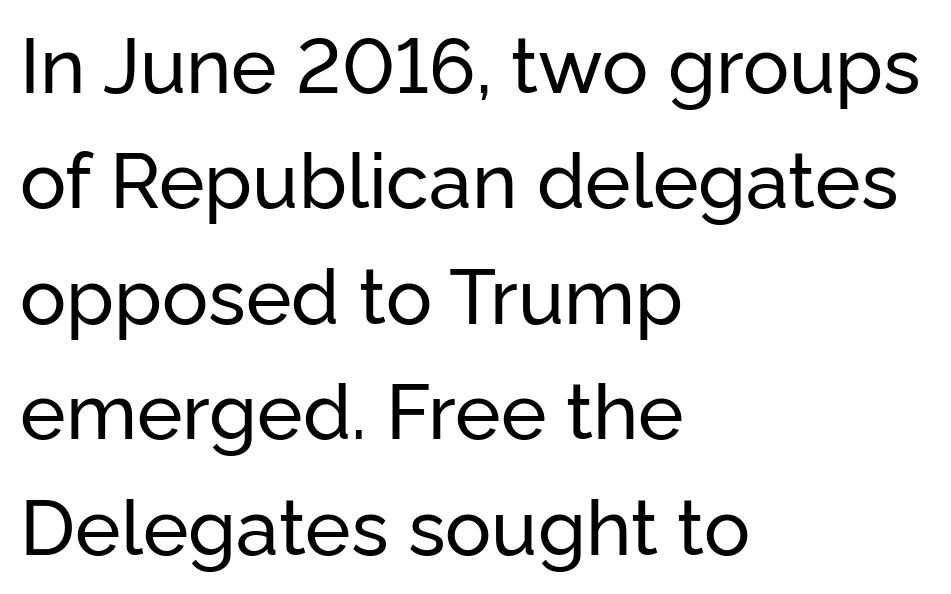
{"serif": "no", "italic": "no", "width": "normal", "stroke_contrast": "low", "x_height": "medium", "monospaced": "no", "underline": "no", "align": "left", "line_spacing": "normal", "line_spacing_ratio": 1.5, "letter_spacing": "normal", "letter_spacing_em": 0.0, "glyph_px": 77}
